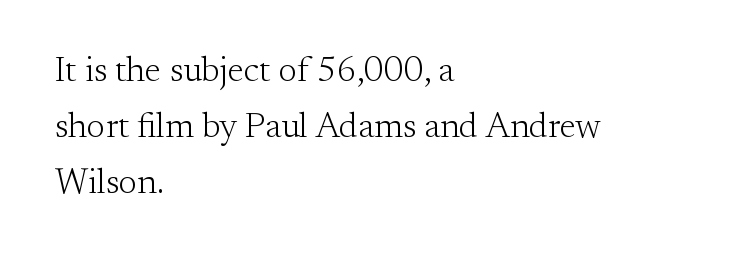
This sample has the flowing, uneven cadence of proportional lettering. Baseline-to-baseline distance is the conventional proportion of letter height. The passage shown is typeset with a serif family. The typesetter chose a ragged-right arrangement here. No heavy texture on the line: the type isn't bold.
